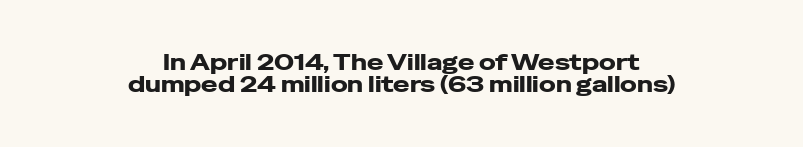
{"italic": "no", "bold": "yes", "underline": "no", "align": "center", "line_spacing": "tight", "line_spacing_ratio": 1.01, "letter_spacing": "normal", "letter_spacing_em": 0.0, "glyph_px": 22}
